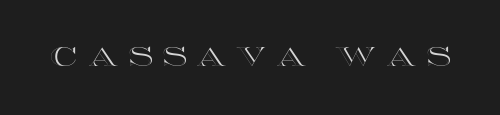
Q: Is the text italic (slanted)? A: No, it is upright.
Q: Is the text underlined? A: No.
Q: Is the spacing between letters normal or unusually wide? A: Unusually wide.
